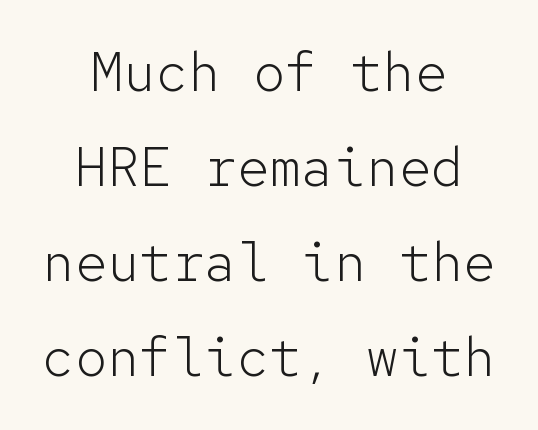
The image shows 54 px light sans-serif type, upright, monospaced; set centered, line spacing 1.76x, normal letter spacing, not underlined; low stroke contrast and a medium x-height.
